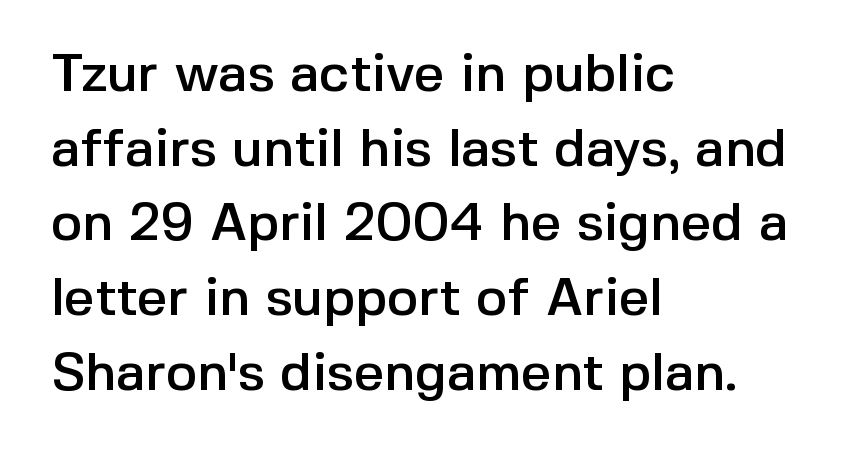
The gap between lines stays unmarked. Visually the block forms a straight wall on the left and a jagged coastline on the right. The rendering uses natural spacing where letterforms have individual widths. The block of text has a typical density, with ordinary space between rows. This sample uses a sans-serif face.
